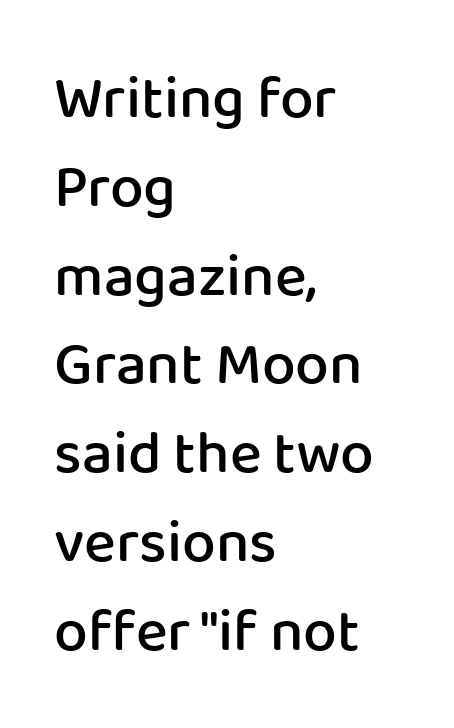
Q: Is the text bold? A: Semi-bold.
Q: Is the text italic (slanted)? A: No, it is upright.
Q: Is the typeface a serif or a sans-serif typeface? A: Sans-serif.
Q: Is the text underlined? A: No.
Q: How is the paragraph aligned? A: Left-aligned.
Q: Is the spacing between letters normal or unusually wide? A: Normal.
Q: Is the spacing between lines tight, normal or loose? A: Normal.
Q: Width (condensed, normal, or wide)? A: Normal.
Q: Stroke contrast? A: Low.
Q: x-height? A: Medium.
Q: Monospaced? A: No.
